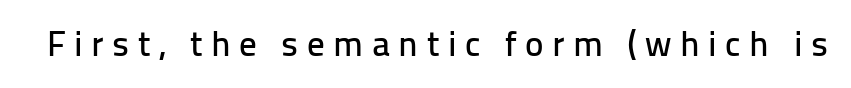
{"serif": "no", "italic": "no", "width": "normal", "stroke_contrast": "low", "x_height": "medium", "monospaced": "no", "underline": "no", "letter_spacing": "wide", "letter_spacing_em": 0.24, "glyph_px": 35}
